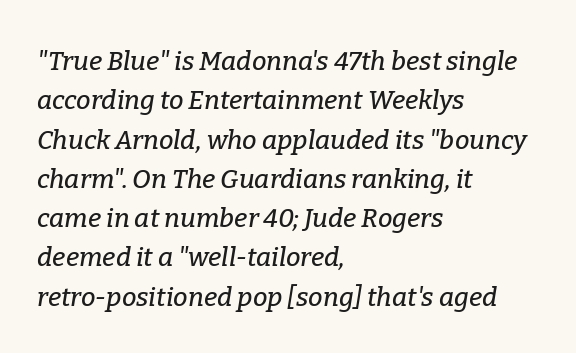
The image shows 26 px text type, italic (leaning right); set left-aligned, normal line spacing (1.51x), normal letter spacing, not underlined.
